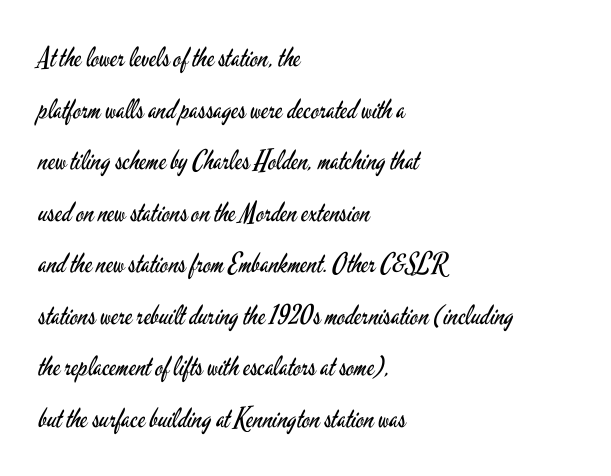
{"bold": "no", "underline": "no", "align": "left", "line_spacing": "loose", "line_spacing_ratio": 1.91, "letter_spacing": "normal", "letter_spacing_em": 0.0, "glyph_px": 27}
